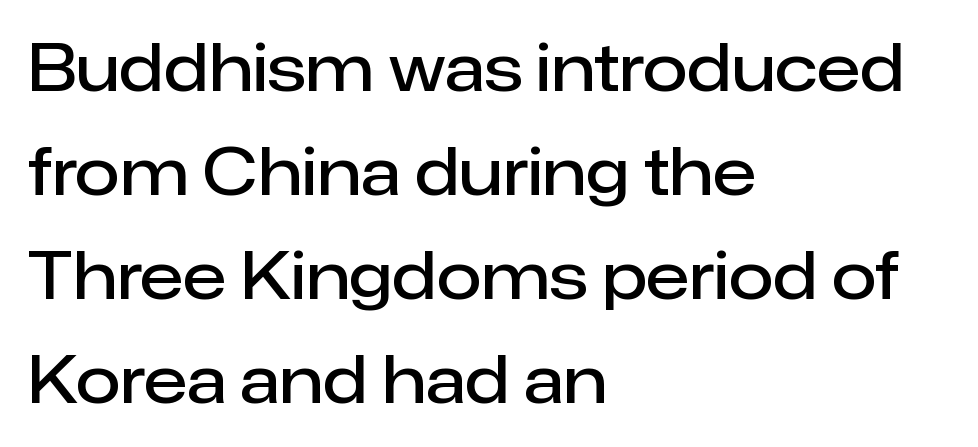
The image shows 65 px semibold sans-serif type, upright; set left-aligned, normal line spacing (1.6x), normal letter spacing, not underlined; low stroke contrast and a medium x-height.
